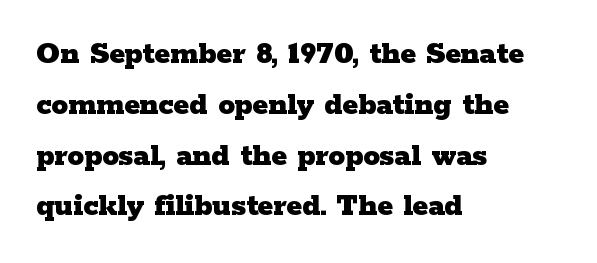
The image shows 33 px heavy, wide serif type, upright; set left-aligned, normal line spacing (1.54x), normal letter spacing, not underlined; low stroke contrast and a medium x-height.
